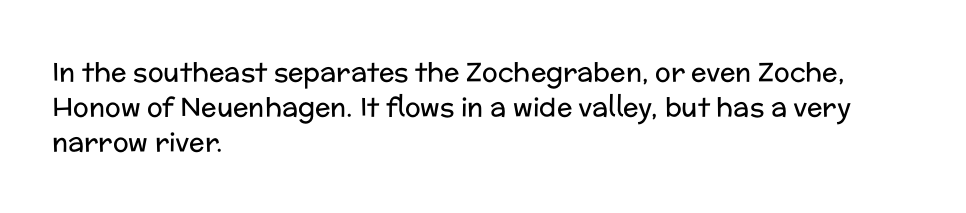
Q: Is the text bold? A: No.
Q: Is the text italic (slanted)? A: No, it is upright.
Q: Is the text underlined? A: No.
Q: How is the paragraph aligned? A: Left-aligned.
Q: Is the spacing between letters normal or unusually wide? A: Normal.
Q: Is the spacing between lines tight, normal or loose? A: Normal.
